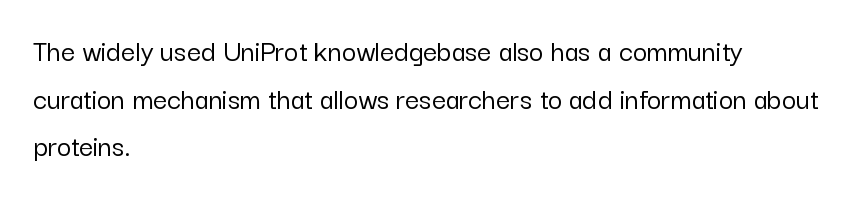
Designer's note — italics off, roman on. Glance below the letters and you will spot only blank space. The tracking reads as untouched default to a designer's eye. These lines are rendered in a variable-pitch font.
